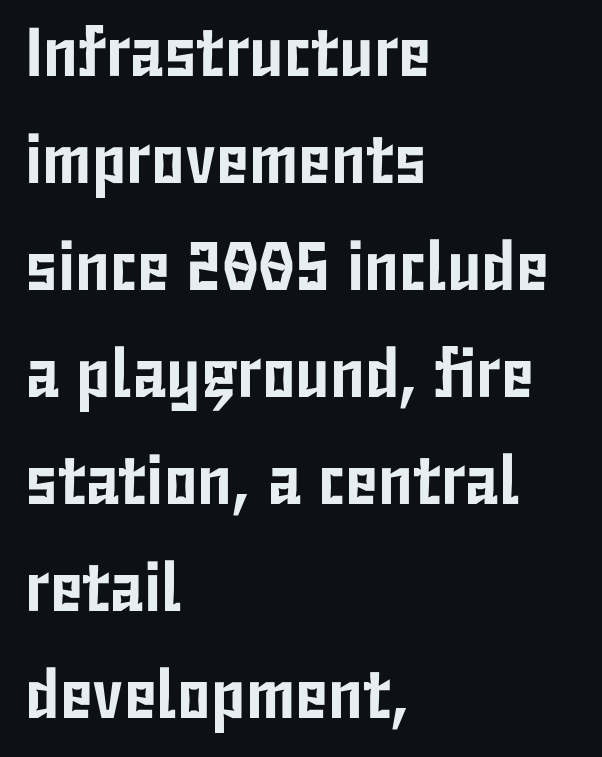
No feet cap the strokes, marking this as sans-serif type. Does extra space separate the letters? No, they use regular spacing. All the whitespace from short lines collects on the right. Regarding leading, the lines here are spaced in the standard way. These lines were composed using upright roman letters. These lines are rendered in a variable-pitch font.
